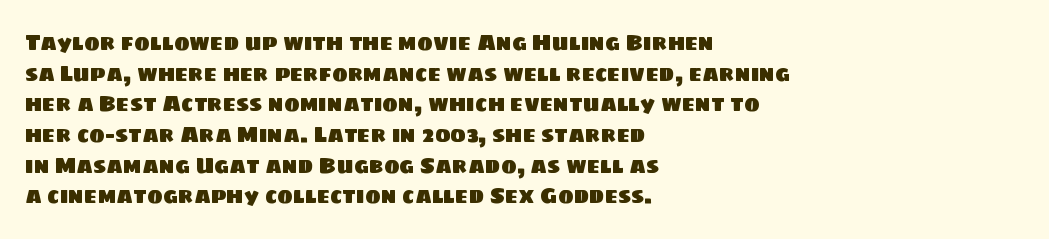
Honestly, the letter spacing is just normal — you wouldn't notice it. Is there much room between lines? A standard amount, neither cramped nor airy. Horizontal alignment here is leftward, the default for most running prose. Glance below the letters and you will spot only blank space.
